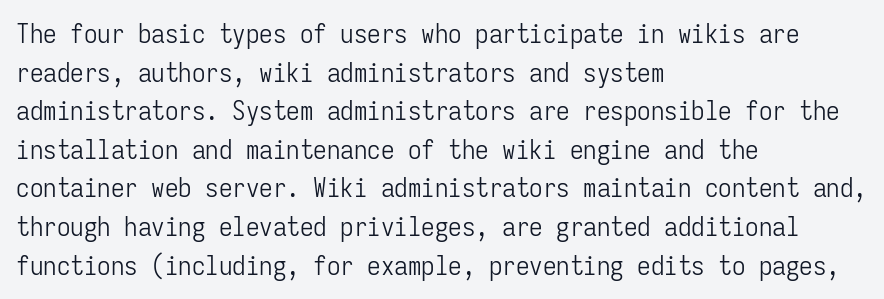
Q: Is the text bold? A: No.
Q: Is the text italic (slanted)? A: No, it is upright.
Q: Is the text underlined? A: No.
Q: How is the paragraph aligned? A: Left-aligned.
Q: Is the spacing between letters normal or unusually wide? A: Normal.
Q: Is the spacing between lines tight, normal or loose? A: Normal.
